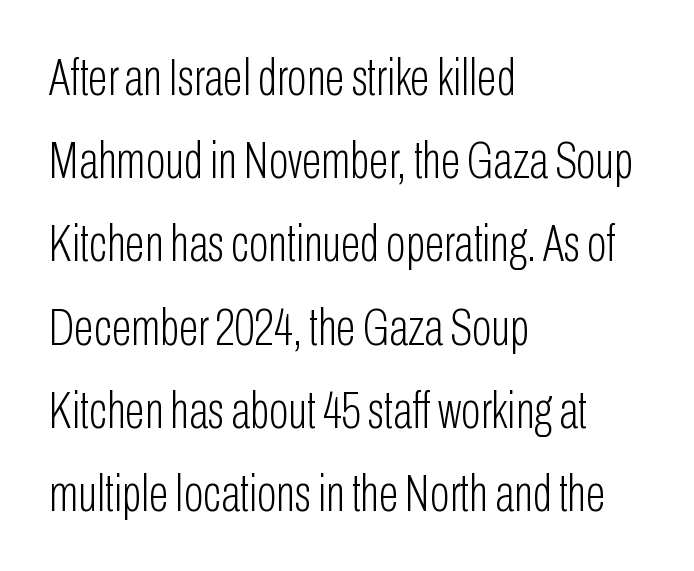
The image shows 52 px light, condensed sans-serif type, upright; set left-aligned, normal line spacing (1.6x), normal letter spacing, not underlined; low stroke contrast and a medium x-height.
